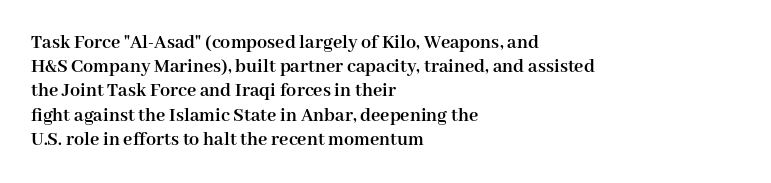
The image shows 20 px bold type, upright; set left-aligned, line spacing 1.21x, normal letter spacing, not underlined.
